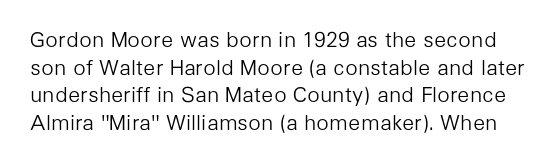
Q: Is the text bold? A: No.
Q: Is the text italic (slanted)? A: No, it is upright.
Q: Is the text underlined? A: No.
Q: Is the spacing between letters normal or unusually wide? A: Normal.
Q: Is the spacing between lines tight, normal or loose? A: Normal.
